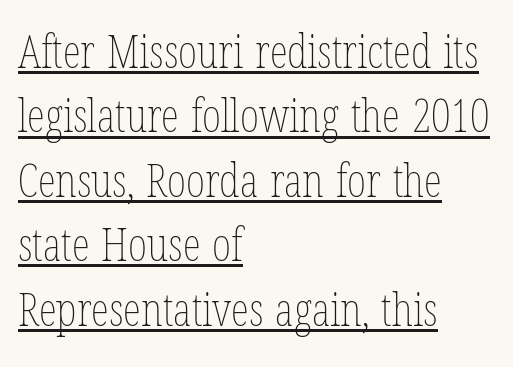
{"italic": "no", "bold": "no", "weight": "thin", "width": "condensed", "stroke_contrast": "low", "x_height": "medium", "monospaced": "no", "underline": "yes", "align": "left", "line_spacing": "normal", "line_spacing_ratio": 1.4, "letter_spacing": "normal", "letter_spacing_em": 0.0, "glyph_px": 46}
